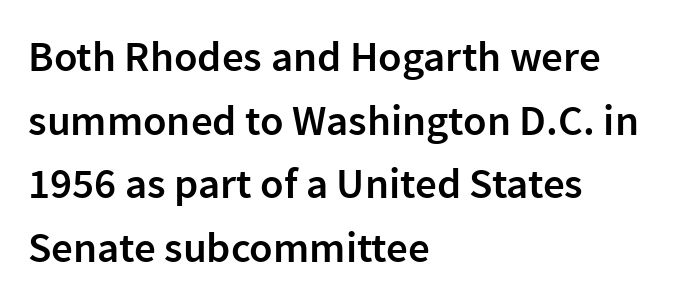
{"serif": "no", "italic": "no", "bold": "semi", "weight": "semibold", "width": "normal", "stroke_contrast": "low", "x_height": "medium", "monospaced": "no", "underline": "no", "align": "left", "line_spacing": "normal", "line_spacing_ratio": 1.48, "letter_spacing": "normal", "letter_spacing_em": 0.0, "glyph_px": 43}
